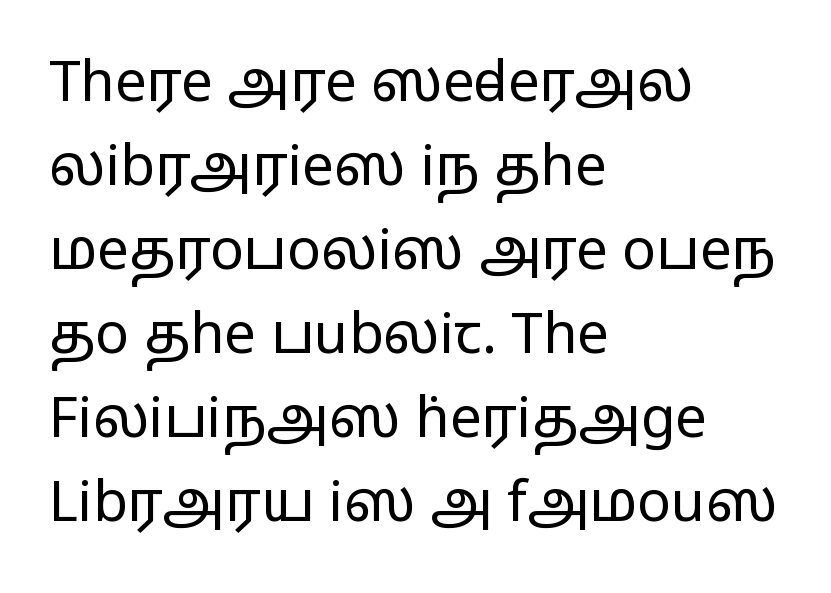
This sample uses plain, unmodified letter spacing. Letterform terminals end flat and unadorned throughout the passage. Check the space under the baseline: it is left empty. Which margin do the lines hug? The left one — the right edge is uneven.
